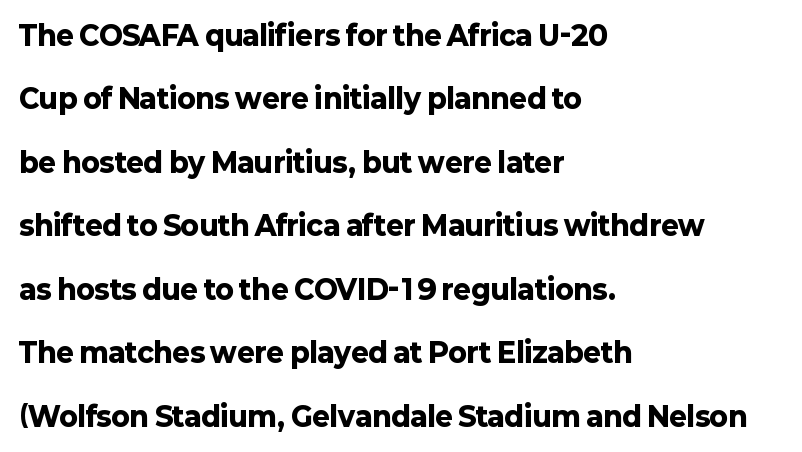
{"italic": "no", "bold": "yes", "underline": "no", "align": "left", "line_spacing": "loose", "line_spacing_ratio": 2.35, "letter_spacing": "normal", "letter_spacing_em": 0.0, "glyph_px": 27}
